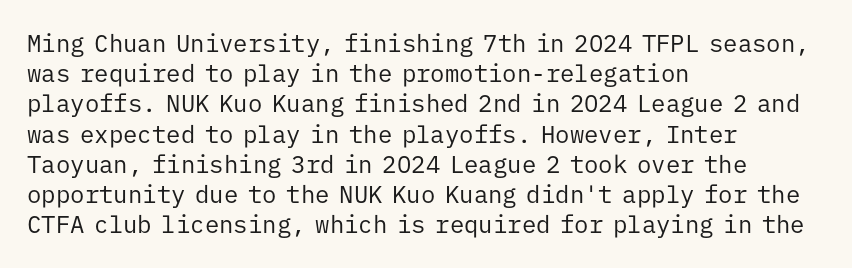
Q: Is the text bold? A: No.
Q: Is the text italic (slanted)? A: No, it is upright.
Q: Is the text underlined? A: No.
Q: How is the paragraph aligned? A: Left-aligned.
Q: Is the spacing between letters normal or unusually wide? A: Normal.
Q: Is the spacing between lines tight, normal or loose? A: Normal.
